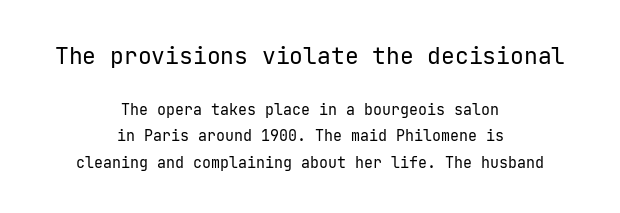
{"italic": "no", "bold": "no", "underline": "no", "align": "center", "line_spacing_ratio": 1.76, "letter_spacing": "normal", "letter_spacing_em": 0.0, "larger_block": "first", "size_ratio": 1.53, "glyph_px": 23}
